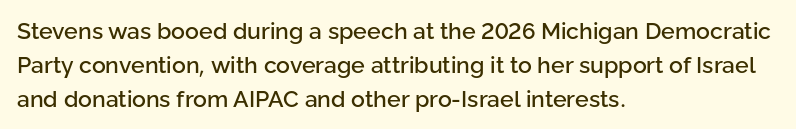
Q: Is the text italic (slanted)? A: No, it is upright.
Q: Is the text underlined? A: No.
Q: How is the paragraph aligned? A: Left-aligned.
Q: Is the spacing between letters normal or unusually wide? A: Normal.
Q: Is the spacing between lines tight, normal or loose? A: Normal.
